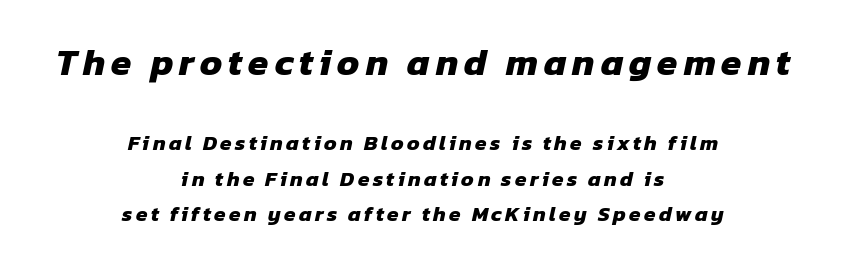
Each glyph is drawn with heavy, bold strokes. Do the characters align in a grid? No, the font is proportional. One-word summary of the alignment: center. Whoever set this made the first block the dominant, larger element. The area under the type is left untouched.
